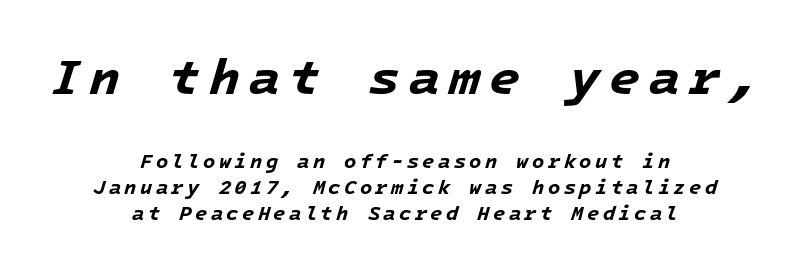
A student would call this center alignment; a typographer would say set centered. A full-strength bold gives these letters their thick strokes. Looking at the ascenders, they clearly lean. Leading: standard. Here the first block reads like a headline and the second like body copy. Every character here occupies the same horizontal width, giving the sample a typewriter-like rhythm.
